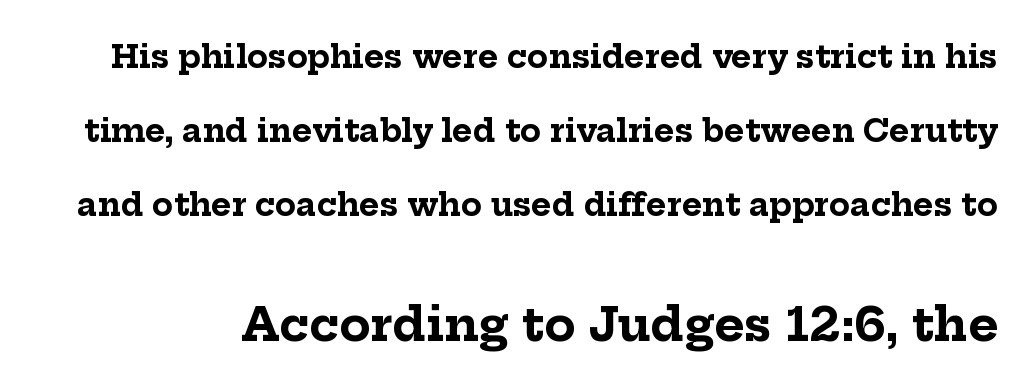
{"serif": "yes", "italic": "no", "bold": "yes", "weight": "bold", "width": "normal", "stroke_contrast": "low", "x_height": "medium", "monospaced": "no", "underline": "no", "line_spacing": "loose", "line_spacing_ratio": 2.38, "letter_spacing": "normal", "letter_spacing_em": 0.0, "larger_block": "second", "size_ratio": 1.48, "glyph_px": 46}
